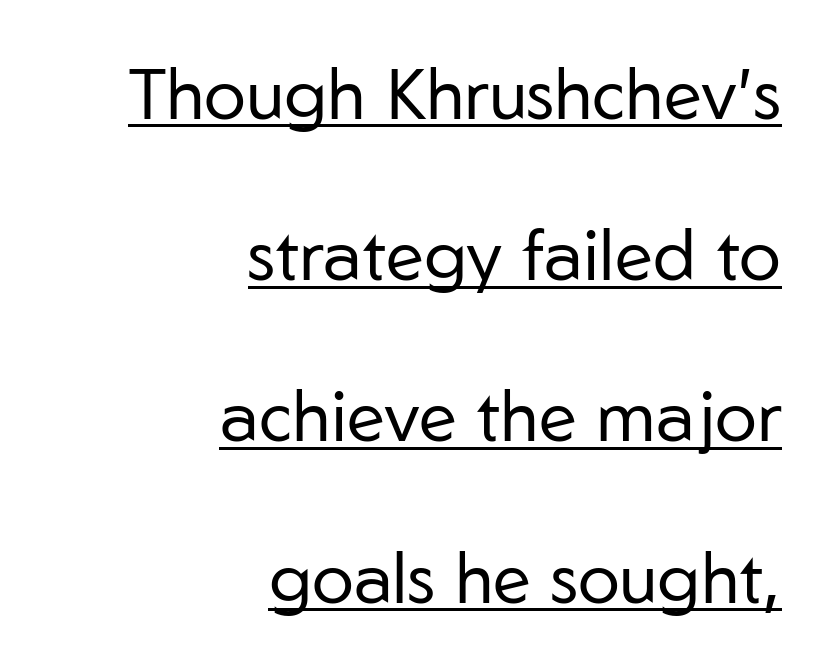
{"serif": "no", "italic": "no", "bold": "no", "weight": "regular", "width": "normal", "stroke_contrast": "low", "x_height": "medium", "monospaced": "no", "underline": "yes", "align": "right", "line_spacing": "loose", "line_spacing_ratio": 2.27, "letter_spacing": "normal", "letter_spacing_em": 0.0, "glyph_px": 71}
